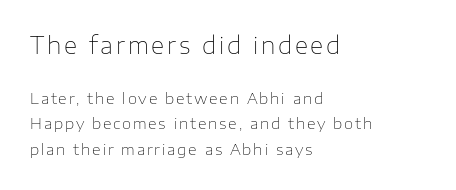
Teacher's note: observe the even left margin — that is flush-left alignment. The glyphs are unaccompanied by any horizontal stroke below them. Italic: no, the glyphs are upright roman. No extra ink here — the face is not bold. Does the bottom block carry the larger type? No, the top block does.
